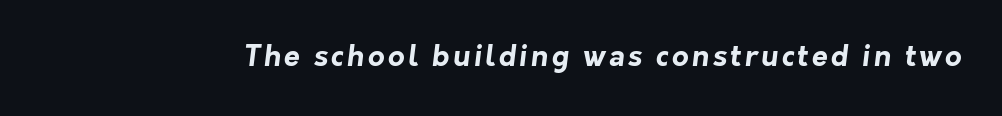
Q: Is the text bold? A: Yes.
Q: Is the typeface a serif or a sans-serif typeface? A: Sans-serif.
Q: Is the text underlined? A: No.
Q: Width (condensed, normal, or wide)? A: Normal.
Q: Stroke contrast? A: Low.
Q: x-height? A: Medium.
Q: Monospaced? A: No.
